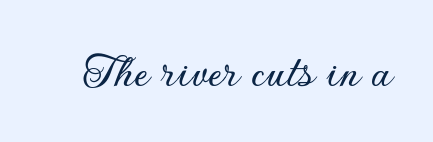
The image shows 50 px sans-serif type; set normal letter spacing, not underlined; low stroke contrast and a small x-height.
